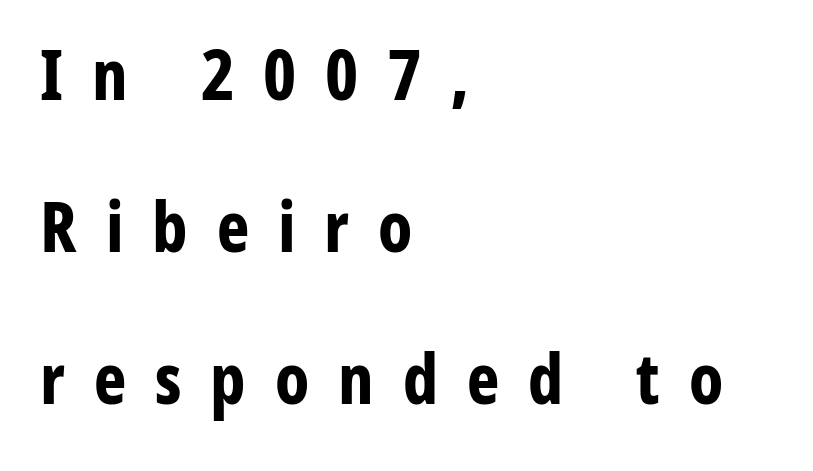
Q: Is the text bold? A: Yes.
Q: Is the text italic (slanted)? A: No, it is upright.
Q: Is the typeface a serif or a sans-serif typeface? A: Sans-serif.
Q: Is the text underlined? A: No.
Q: How is the paragraph aligned? A: Left-aligned.
Q: Is the spacing between letters normal or unusually wide? A: Unusually wide.
Q: Is the spacing between lines tight, normal or loose? A: Loose.
Q: Width (condensed, normal, or wide)? A: Condensed.
Q: Stroke contrast? A: Low.
Q: x-height? A: Medium.
Q: Monospaced? A: No.
